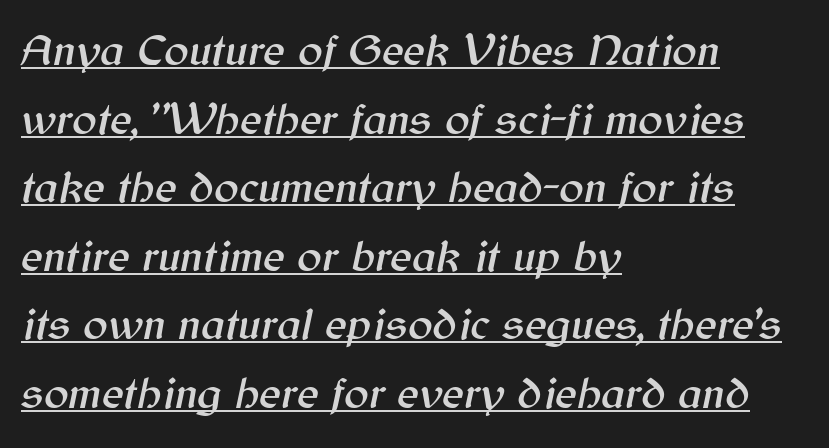
The image shows 46 px text type, italic (leaning right); set left-aligned, normal line spacing (1.49x), normal letter spacing, underlined; medium stroke contrast and a medium x-height.
